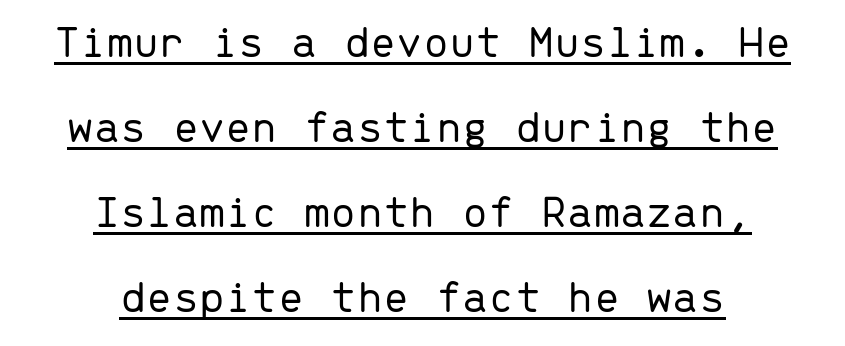
The image shows 47 px light sans-serif type, upright, monospaced; set centered, line spacing 1.81x, normal letter spacing, underlined; low stroke contrast and a medium x-height.
